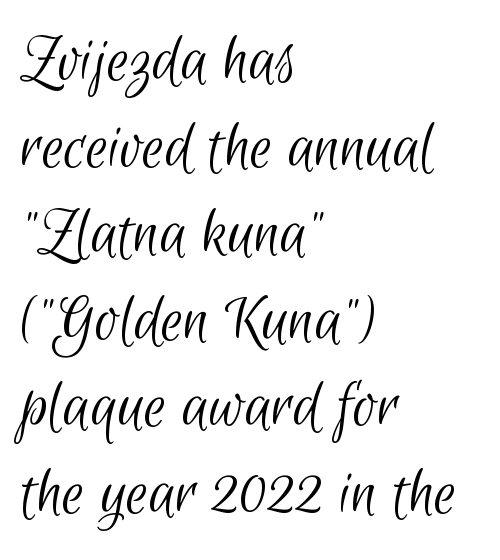
The image shows 71 px light, condensed sans-serif type; set left-aligned, line spacing 1.22x, normal letter spacing, not underlined; low stroke contrast and a small x-height.
